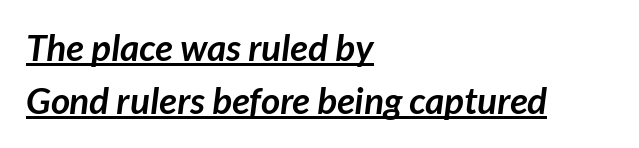
Standard letterfit; no display-style spreading of the glyphs. No feet cap the strokes, marking this as sans-serif type. The paragraph has a hard left edge and a soft right edge. Note the varied advance widths — an 'i' is clearly narrower than an 'm'. A continuous stroke trails under the words, as in a hyperlink. Does the weight exceed regular? Yes, all the way to bold.
